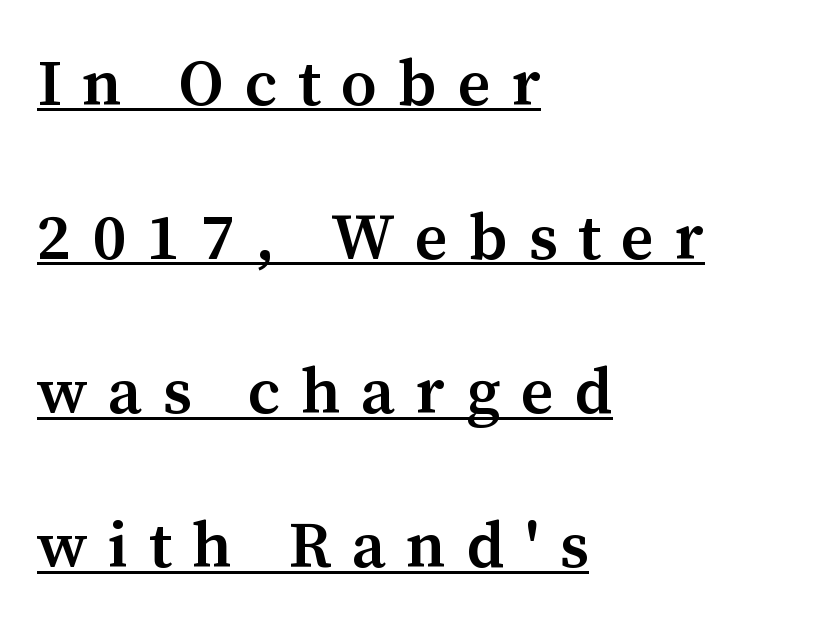
The image shows 65 px semibold serif type, upright; set left-aligned, loose line spacing (2.37x), unusually wide letter spacing (+0.32 em), underlined; medium stroke contrast and a medium x-height.
